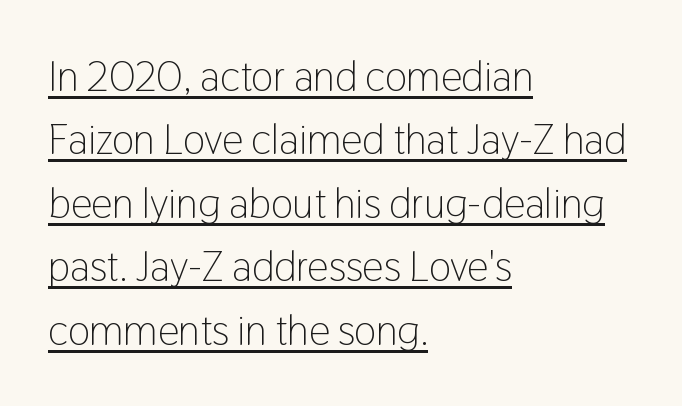
Every stem runs plumb, perpendicular to the baseline. The rendering uses natural spacing where letterforms have individual widths. This rendering uses left alignment, leaving the right contour irregular. Counters stay open thanks to moderate or lighter strokes. What stands out about the letter spacing? Nothing — it is the standard amount.
